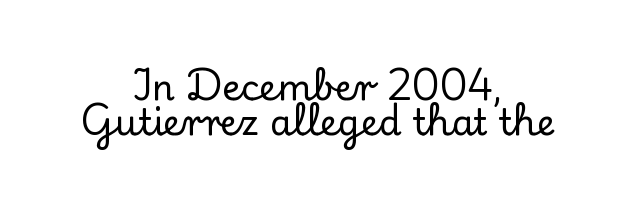
Q: Is the text italic (slanted)? A: No, it is upright.
Q: Is the typeface a serif or a sans-serif typeface? A: Serif.
Q: Is the text underlined? A: No.
Q: How is the paragraph aligned? A: Centered.
Q: Is the spacing between letters normal or unusually wide? A: Normal.
Q: Is the spacing between lines tight, normal or loose? A: Tight.
Q: Width (condensed, normal, or wide)? A: Normal.
Q: Stroke contrast? A: Low.
Q: x-height? A: Small.
Q: Monospaced? A: No.
